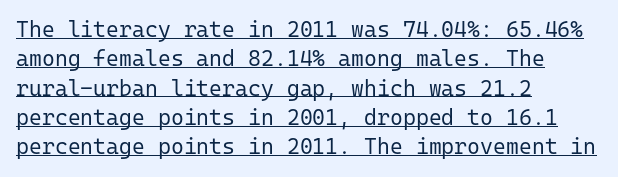
Vertical strokes here are truly vertical. Underline: present. The ragged edge is on the right, which tells us the setting is flush left. The passage shown is not bold in any degree. Spacing between characters is what you'd get straight out of the box. The lines sit at an ordinary, default distance from one another.
